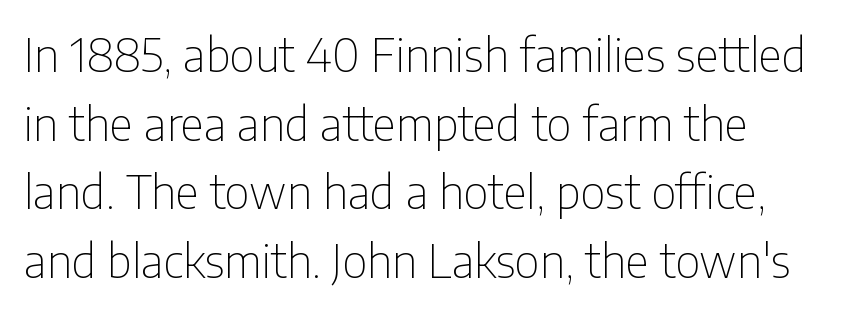
Q: Is the text bold? A: No.
Q: Is the text italic (slanted)? A: No, it is upright.
Q: Is the typeface a serif or a sans-serif typeface? A: Sans-serif.
Q: Is the text underlined? A: No.
Q: Is the spacing between letters normal or unusually wide? A: Normal.
Q: Is the spacing between lines tight, normal or loose? A: Normal.
Q: Width (condensed, normal, or wide)? A: Condensed.
Q: Stroke contrast? A: Low.
Q: x-height? A: Medium.
Q: Monospaced? A: No.
